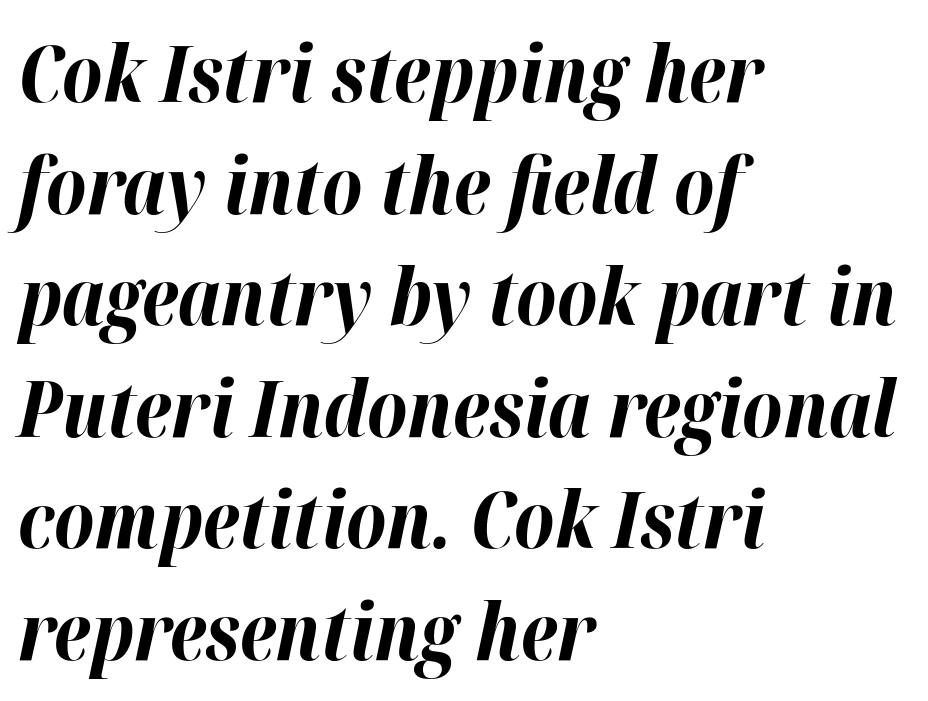
The image shows 78 px bold type, italic (leaning right); set left-aligned, normal line spacing (1.43x), normal letter spacing, not underlined; high stroke contrast and a medium x-height.
